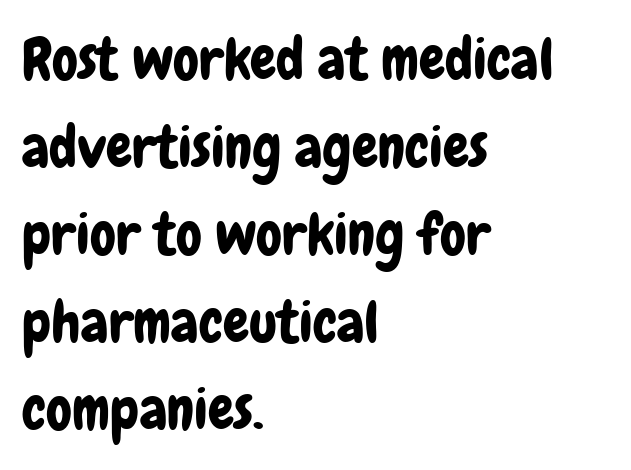
{"serif": "no", "italic": "no", "width": "condensed", "stroke_contrast": "low", "x_height": "medium", "monospaced": "no", "underline": "no", "align": "left", "line_spacing": "normal", "line_spacing_ratio": 1.51, "letter_spacing": "normal", "letter_spacing_em": 0.0, "glyph_px": 58}
